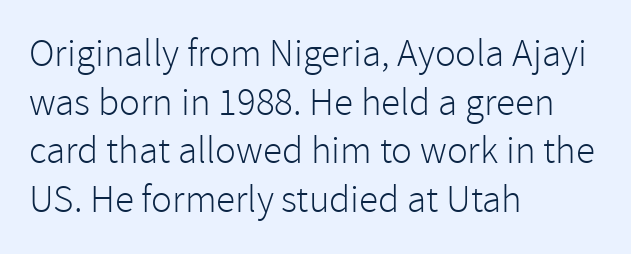
The image shows 39 px light sans-serif type, upright; set left-aligned, normal line spacing (1.25x), normal letter spacing, not underlined; low stroke contrast and a medium x-height.
